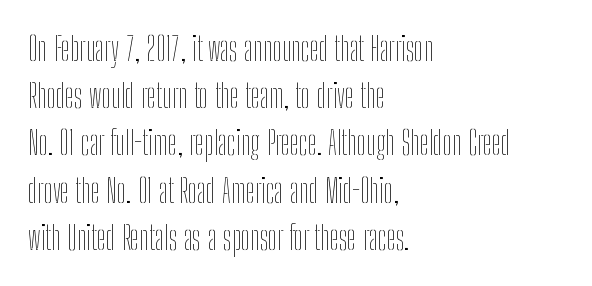
The image shows 33 px thin, condensed type, upright; set left-aligned, normal line spacing (1.43x), normal letter spacing, not underlined; low stroke contrast and a medium x-height.
